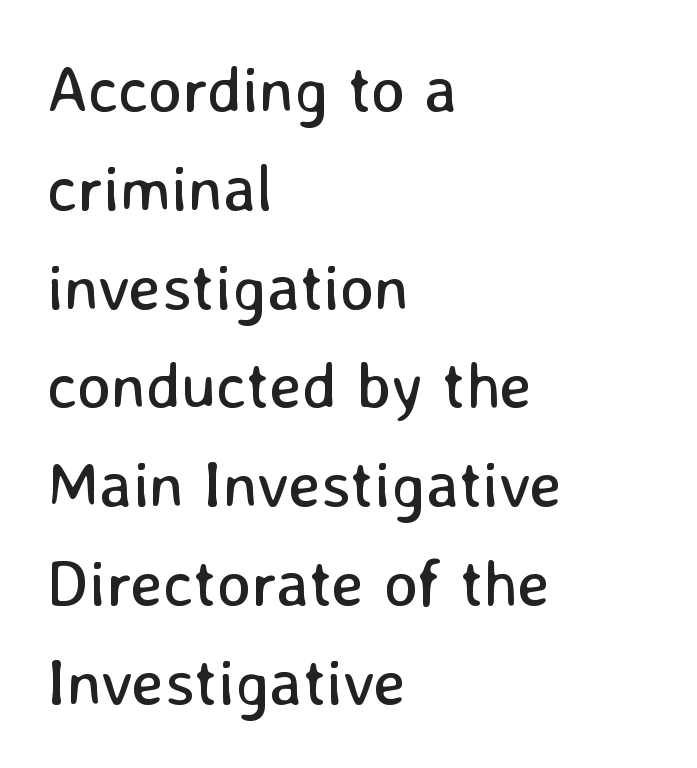
{"serif": "no", "italic": "no", "bold": "no", "weight": "regular", "width": "normal", "stroke_contrast": "low", "x_height": "medium", "monospaced": "no", "underline": "no", "align": "left", "line_spacing": "normal", "line_spacing_ratio": 1.52, "letter_spacing": "normal", "letter_spacing_em": 0.0, "glyph_px": 65}
